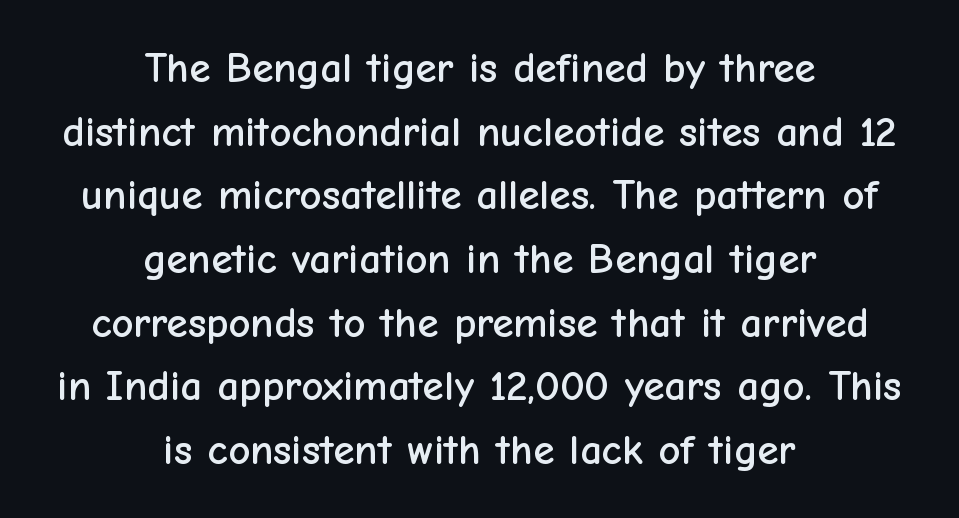
The image shows 43 px sans-serif type, upright; set centered, normal line spacing (1.48x), normal letter spacing, not underlined; low stroke contrast and a medium x-height.
